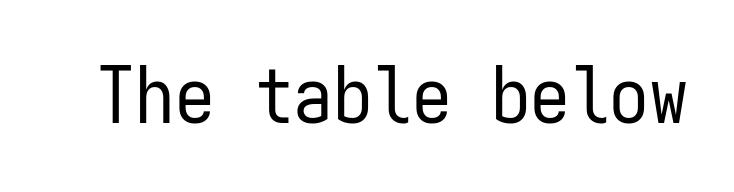
The image shows 79 px regular-weight, condensed sans-serif type, upright, monospaced; set normal letter spacing, not underlined; low stroke contrast and a medium x-height.
